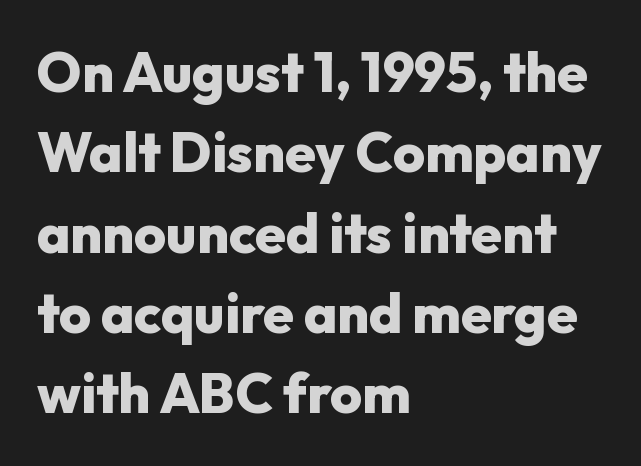
Compared with an ordinary text face, these strokes are far heavier — a full bold. A normal amount of white space separates one row of letters from the next. Varying glyph widths throughout — classic text-font behaviour. The space beneath each line is pristine and unruled.
